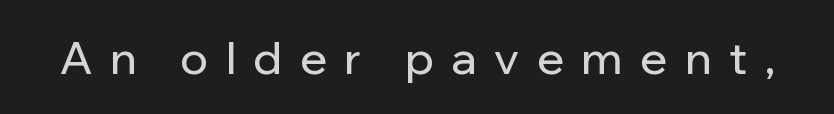
The face used here is a sans, in the tradition of grotesques and geometrics. Underlining? Definitely not there. Varying glyph widths throughout — classic text-font behaviour. Is the letter spacing exaggerated? Yes — the characters are pushed far apart.
